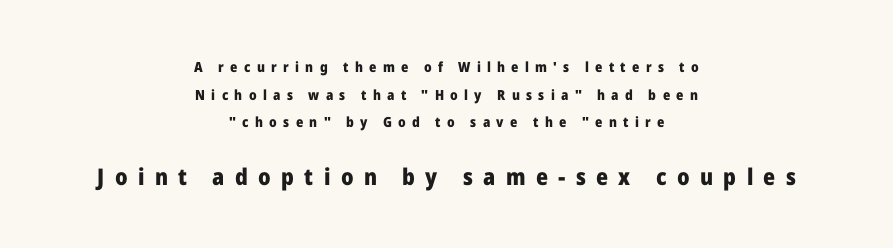
Horizontal alignment here is central, giving a formal, balanced look. Underlining? Definitely not there. Ascenders rise straight up at ninety degrees. Short note: letters widely spaced. Rows of type keep a wide berth in the vertical direction.
